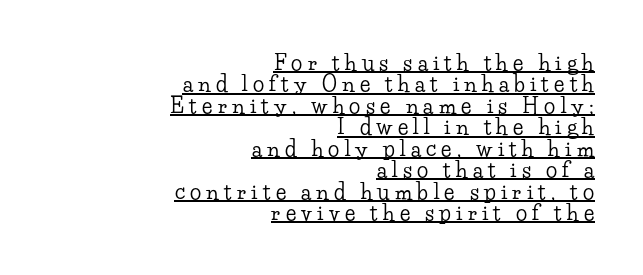
The image shows 21 px text type, upright; set right-aligned, tight line spacing (1.02x), unusually wide letter spacing (+0.25 em), underlined.
